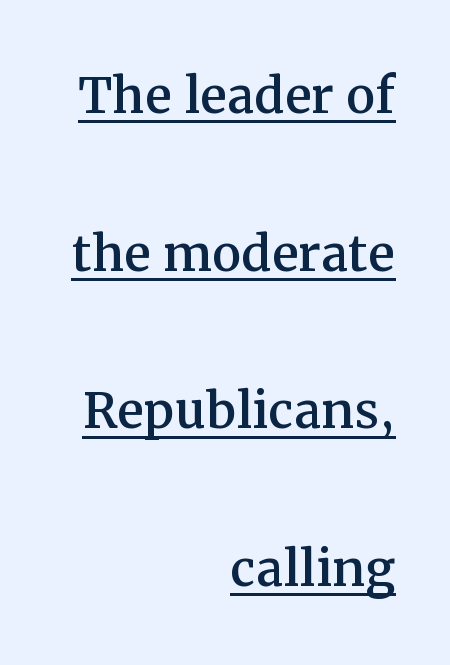
Q: Is the text italic (slanted)? A: No, it is upright.
Q: Is the typeface a serif or a sans-serif typeface? A: Serif.
Q: Is the text underlined? A: Yes.
Q: How is the paragraph aligned? A: Right-aligned.
Q: Is the spacing between letters normal or unusually wide? A: Normal.
Q: Is the spacing between lines tight, normal or loose? A: Loose.
Q: Width (condensed, normal, or wide)? A: Normal.
Q: Stroke contrast? A: Medium.
Q: x-height? A: Medium.
Q: Monospaced? A: No.
